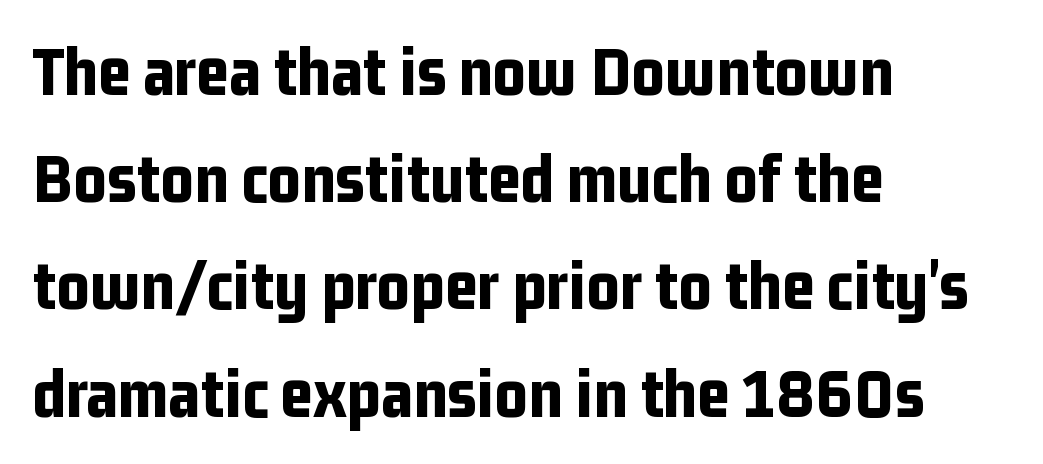
{"serif": "no", "italic": "no", "bold": "yes", "weight": "bold", "width": "condensed", "stroke_contrast": "low", "x_height": "medium", "monospaced": "no", "underline": "no", "align": "left", "line_spacing": "normal", "line_spacing_ratio": 1.51, "letter_spacing": "normal", "letter_spacing_em": 0.0, "glyph_px": 71}
